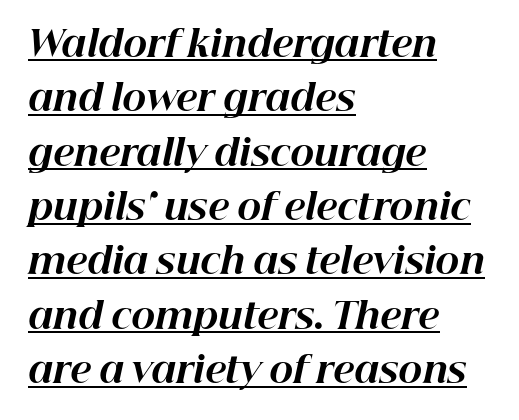
Notice how the passage keeps a crisp vertical edge on the left only. This is underlined copy, the kind a proofreader might mark for attention. This sample has the flowing, uneven cadence of proportional lettering. The letters sit at their default tracking, neither squeezed nor spread. The typesetting leans heavy: a genuine bold.
